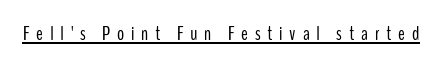
The rendering inserts visible extra space after every character. Has an underline been added? It has. This is roman type, the default non-slanted kind. Weight: not bold — regular or lighter.
